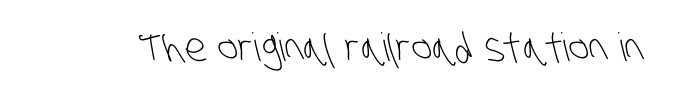
{"serif": "no", "bold": "no", "weight": "light", "width": "condensed", "stroke_contrast": "low", "x_height": "large", "monospaced": "no", "underline": "no", "letter_spacing": "normal", "letter_spacing_em": 0.0, "glyph_px": 39}
